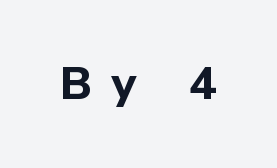
Look at the stroke-to-counter ratio: heavy, a bold. Is there any slant? The stems are plumb. Look at the bottom of the vertical strokes: they stop flat, with no serifs. The passage shown has open, widely tracked lettering throughout.
